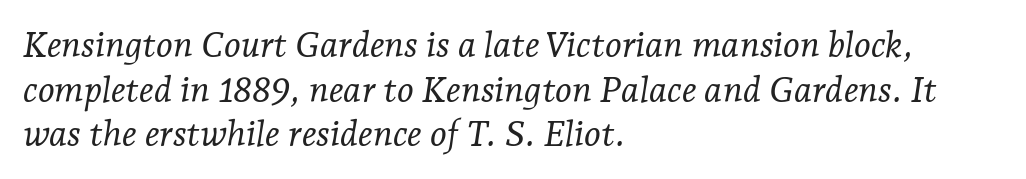
Think of a printed novel: that variable character pitch is what you see here. The text carries the slant typical of an italic or oblique font. Reading down the block, your eye returns to a fixed left position each line. The line texture is even and compact thanks to regular tracking.
